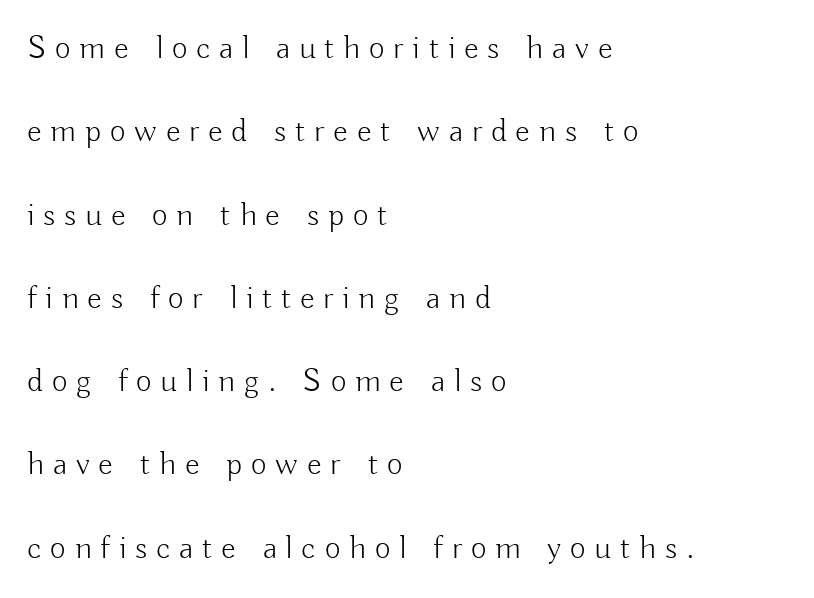
The paragraph shown leans on its left margin. Looks like regular typesetting: each glyph gets only the width it needs. Whoever set this chose breathing room over compactness in the vertical rhythm. Each stroke keeps to a modest, everyday thickness or less. Honestly, the letter spacing is so wide it's the main thing you notice. Quick note: not italic, upright.
